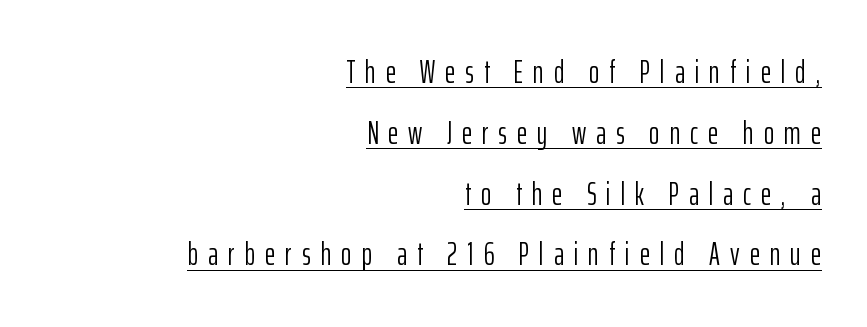
The image shows 32 px light, condensed sans-serif type, upright; set right-aligned, loose line spacing (1.9x), unusually wide letter spacing (+0.31 em), underlined; low stroke contrast and a medium x-height.
